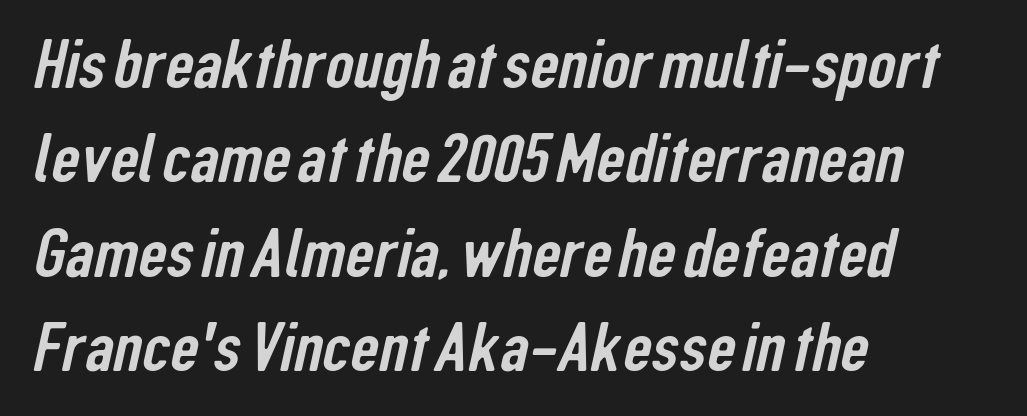
Q: Is the typeface a serif or a sans-serif typeface? A: Sans-serif.
Q: Is the text underlined? A: No.
Q: How is the paragraph aligned? A: Left-aligned.
Q: Is the spacing between letters normal or unusually wide? A: Normal.
Q: Is the spacing between lines tight, normal or loose? A: Normal.
Q: Width (condensed, normal, or wide)? A: Condensed.
Q: Stroke contrast? A: Low.
Q: x-height? A: Medium.
Q: Monospaced? A: No.
